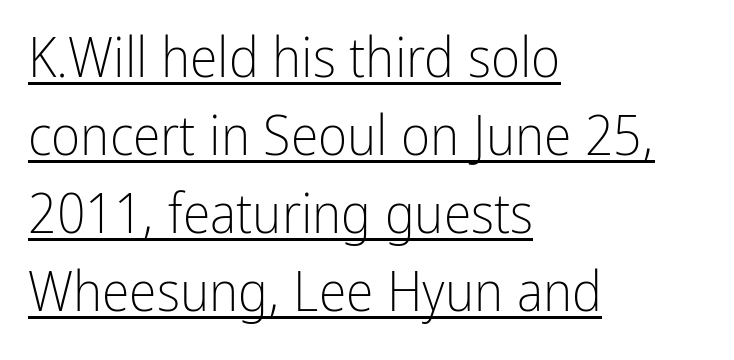
{"serif": "no", "italic": "no", "bold": "no", "weight": "light", "width": "condensed", "stroke_contrast": "low", "x_height": "medium", "monospaced": "no", "underline": "yes", "align": "left", "line_spacing": "normal", "line_spacing_ratio": 1.39, "letter_spacing": "normal", "letter_spacing_em": 0.0, "glyph_px": 56}
